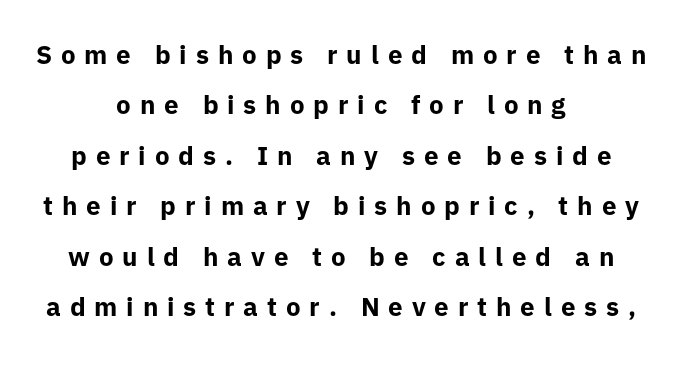
{"italic": "no", "bold": "yes", "underline": "no", "align": "center", "line_spacing": "loose", "line_spacing_ratio": 1.94, "letter_spacing": "wide", "letter_spacing_em": 0.34, "glyph_px": 26}
